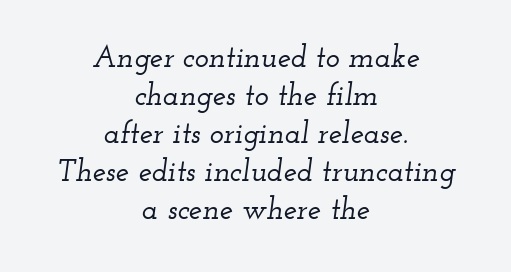
The typesetter chose a symmetrical, centered arrangement here. The letters are slanted; this is an italic face. You can tell from the footed stems that serif type was used. If you measured baseline to baseline, you'd find a middling distance.
